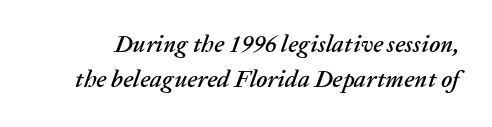
The glyphs look as if they've been sheared to an angle. The letterforms sit shoulder to shoulder at normal distance. Reading down the column, the eye jumps a familiar distance to each next line. The area under the type is left untouched.
